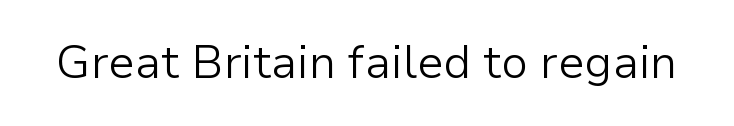
{"serif": "no", "italic": "no", "bold": "no", "weight": "light", "width": "normal", "stroke_contrast": "low", "x_height": "medium", "monospaced": "no", "underline": "no", "letter_spacing": "normal", "letter_spacing_em": 0.0, "glyph_px": 46}
